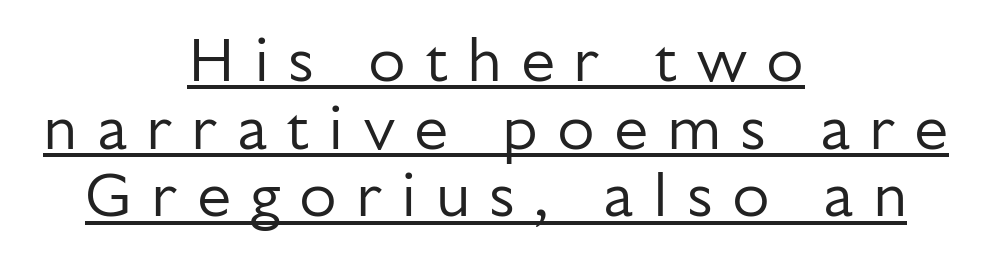
Q: Is the text bold? A: No.
Q: Is the text italic (slanted)? A: No, it is upright.
Q: Is the typeface a serif or a sans-serif typeface? A: Sans-serif.
Q: Is the text underlined? A: Yes.
Q: How is the paragraph aligned? A: Centered.
Q: Is the spacing between letters normal or unusually wide? A: Unusually wide.
Q: Is the spacing between lines tight, normal or loose? A: Tight.
Q: Width (condensed, normal, or wide)? A: Normal.
Q: Stroke contrast? A: Low.
Q: x-height? A: Medium.
Q: Monospaced? A: No.
